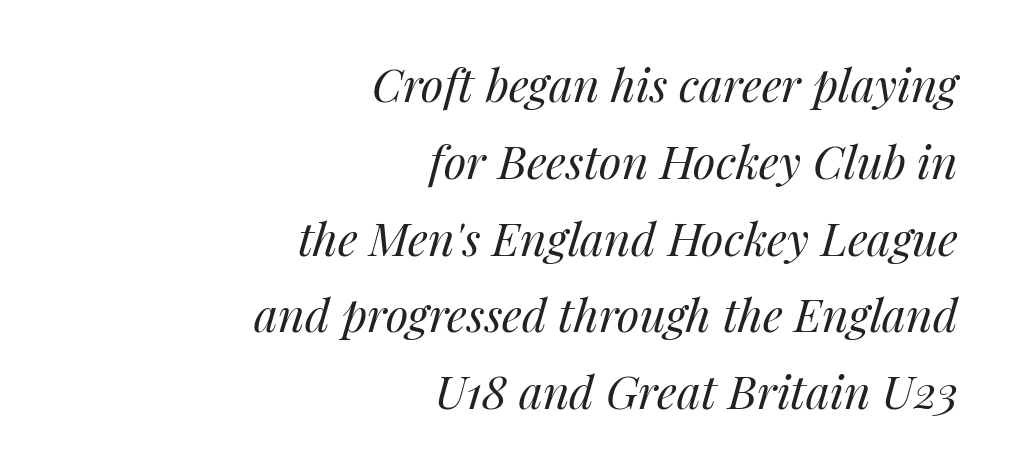
This sample has the flowing, uneven cadence of proportional lettering. There is no visible air inserted between adjacent glyphs. Nothing heavy about these letters — not bold at all. The leading is moderate, giving the passage an even texture.
